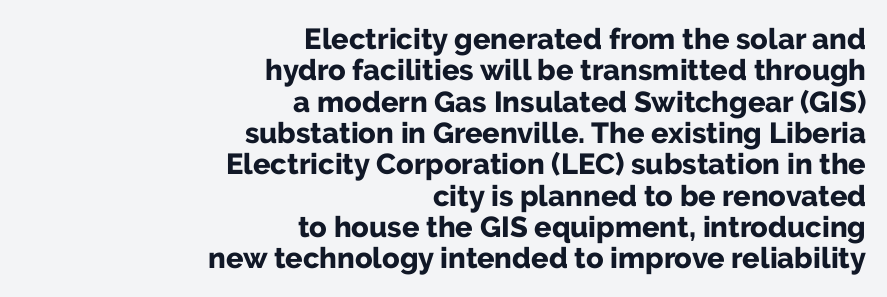
The image shows 29 px bold sans-serif type, upright; set right-aligned, tight line spacing (1.08x), normal letter spacing, not underlined; low stroke contrast and a medium x-height.
